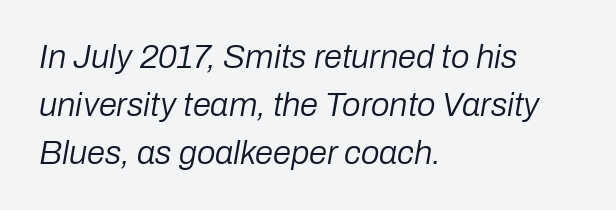
Here the designer chose a conventional face with non-uniform glyph widths. It's the slanting kind of type. No word sits above an underline. The rows are spaced the way most documents space them. Horizontally, the lines are justified to the leading edge only.
